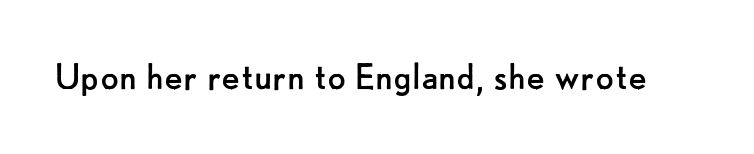
Inter-character spacing is left at the font's built-in metrics. Stem width sits at or under what a default text font uses. Character widths vary here, with narrow letters taking less room than wide ones. The axis of the letterforms is exactly vertical. Nope, no serifs anywhere on these letters. A clean baseline with only descenders dipping below it.
